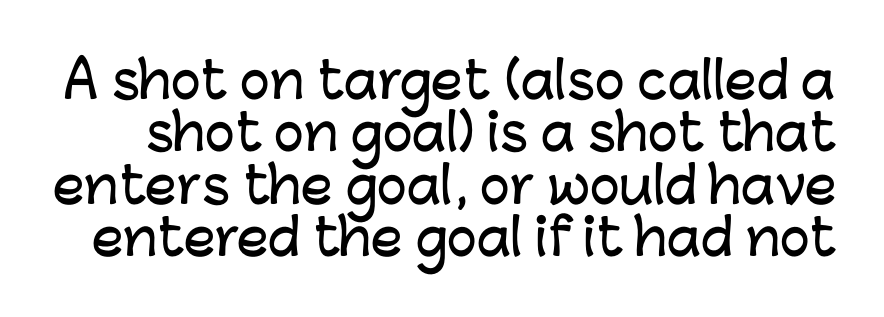
{"serif": "no", "italic": "no", "width": "normal", "stroke_contrast": "low", "x_height": "medium", "monospaced": "no", "underline": "no", "line_spacing": "tight", "line_spacing_ratio": 1.05, "letter_spacing": "normal", "letter_spacing_em": 0.0, "glyph_px": 50}
